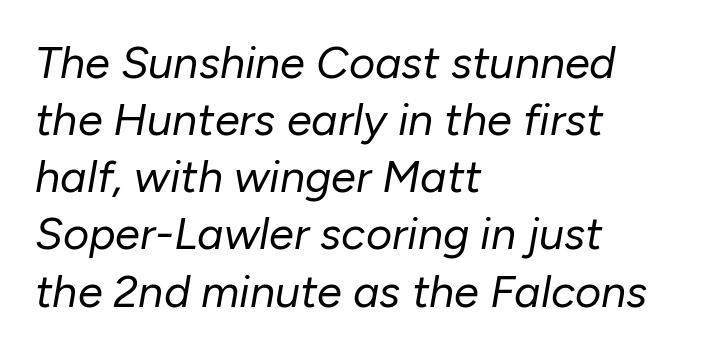
The image shows 45 px regular-weight type, italic (leaning right); set left-aligned, normal line spacing (1.27x), normal letter spacing, not underlined; low stroke contrast and a medium x-height.
